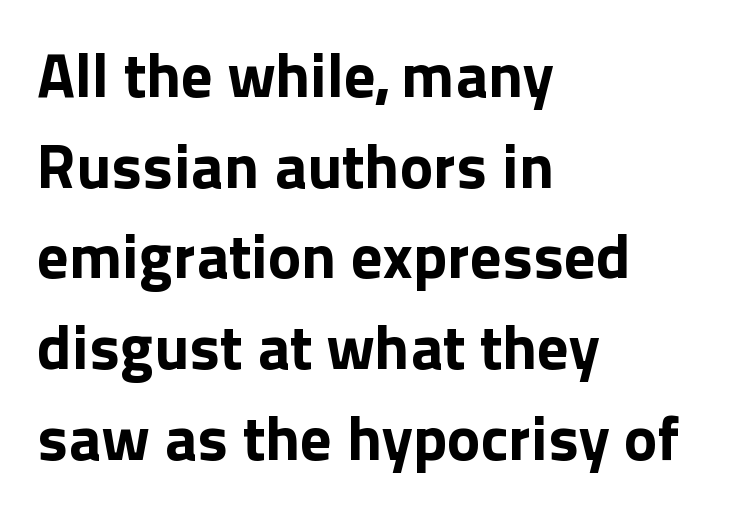
{"serif": "no", "italic": "no", "bold": "yes", "weight": "bold", "width": "normal", "x_height": "medium", "monospaced": "no", "underline": "no", "align": "left", "line_spacing": "normal", "line_spacing_ratio": 1.44, "letter_spacing": "normal", "letter_spacing_em": 0.0, "glyph_px": 63}
